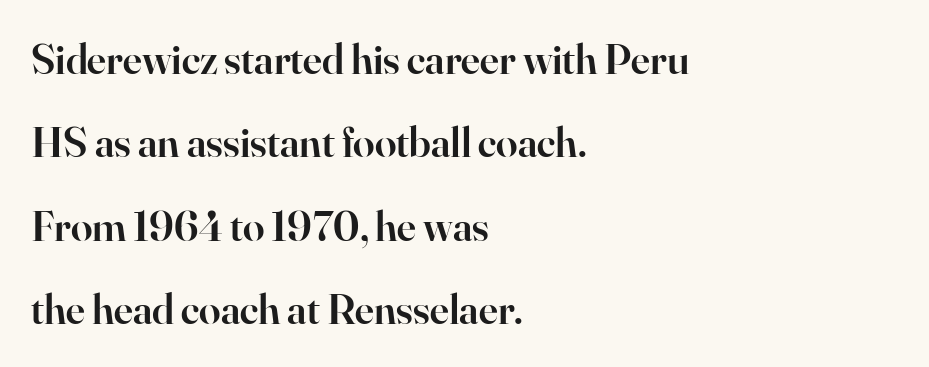
The image shows 43 px semibold serif type, upright; set left-aligned, loose line spacing (1.94x), normal letter spacing, not underlined; high stroke contrast and a small x-height.
